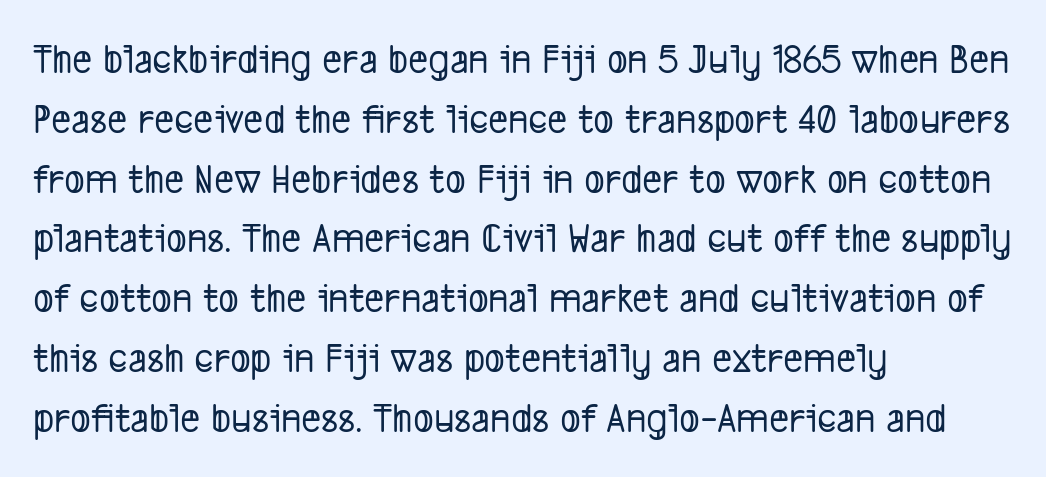
The image shows 43 px condensed sans-serif type; set left-aligned, normal line spacing (1.39x), normal letter spacing, not underlined; low stroke contrast and a medium x-height.
